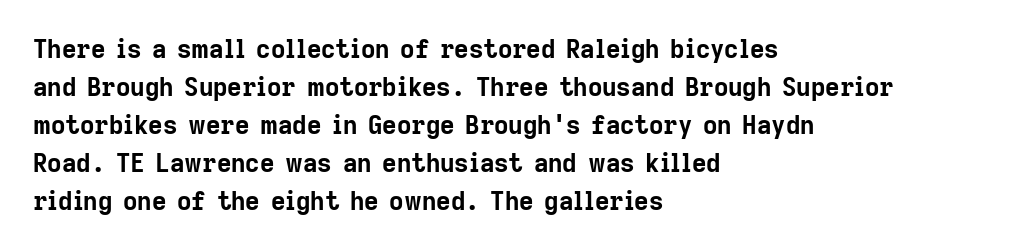
Q: Is the text bold? A: Yes.
Q: Is the text italic (slanted)? A: No, it is upright.
Q: Is the text underlined? A: No.
Q: How is the paragraph aligned? A: Left-aligned.
Q: Is the spacing between letters normal or unusually wide? A: Normal.
Q: Is the spacing between lines tight, normal or loose? A: Normal.
